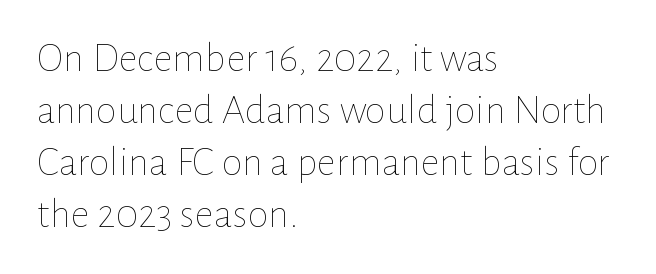
{"italic": "no", "bold": "no", "weight": "thin", "width": "normal", "stroke_contrast": "low", "x_height": "medium", "monospaced": "no", "underline": "no", "align": "left", "line_spacing_ratio": 1.24, "letter_spacing": "normal", "letter_spacing_em": 0.0, "glyph_px": 42}
